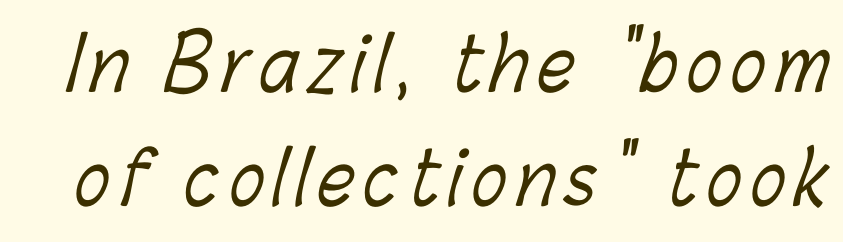
Q: Is the text bold? A: No.
Q: Is the text underlined? A: No.
Q: Is the spacing between lines tight, normal or loose? A: Normal.
Q: Width (condensed, normal, or wide)? A: Condensed.
Q: Stroke contrast? A: Low.
Q: x-height? A: Medium.
Q: Monospaced? A: No.
